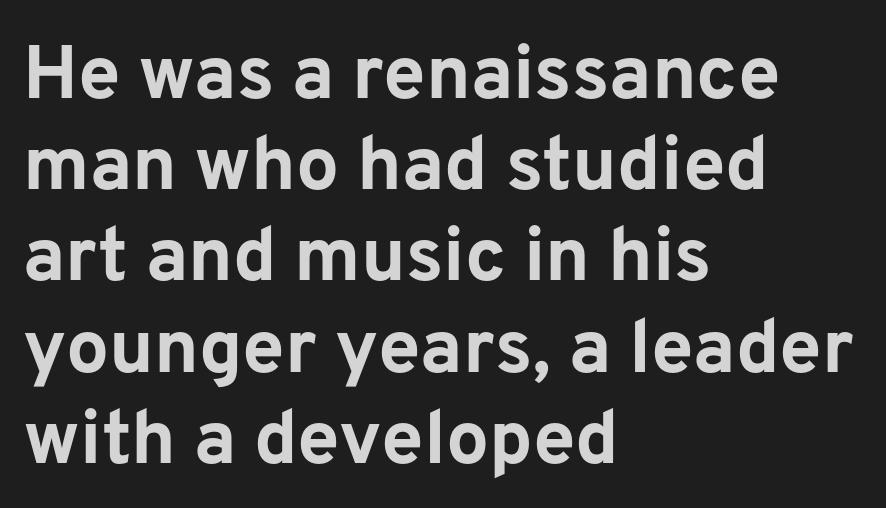
{"serif": "no", "italic": "no", "bold": "yes", "weight": "bold", "width": "normal", "stroke_contrast": "low", "x_height": "medium", "monospaced": "no", "underline": "no", "align": "left", "line_spacing_ratio": 1.2, "letter_spacing": "normal", "letter_spacing_em": 0.0, "glyph_px": 76}
